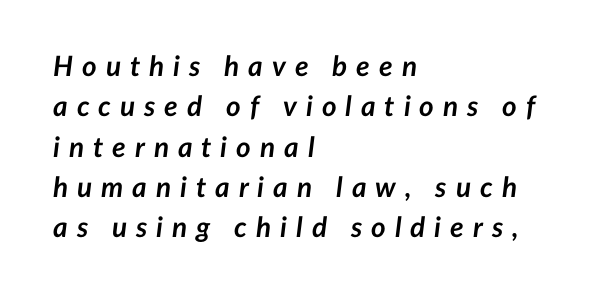
The rendering uses a moderate line-height, typical for paragraphs. When letters slant like this, we call the style italic. Plenty of ink on the page — the face is bold. The lines in this sample share a left origin and differ only in where they stop. Only glyphs here, with clear space below each row.
